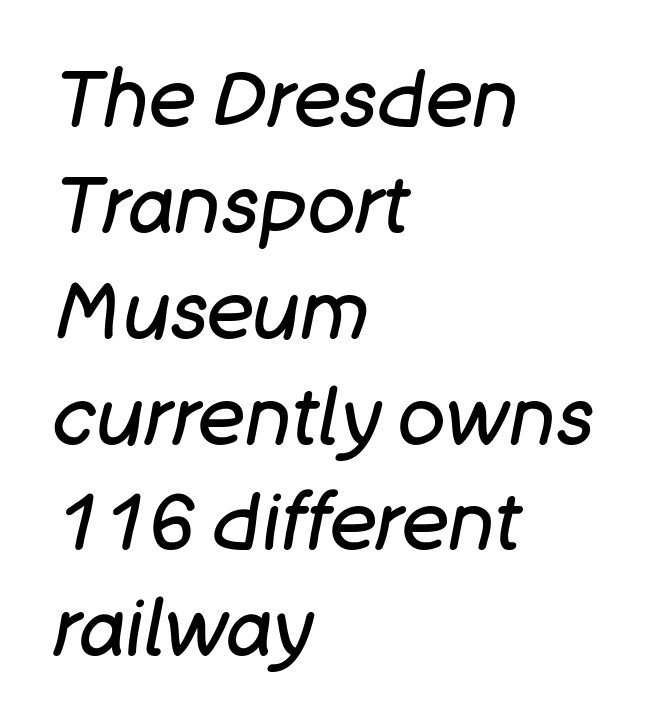
{"italic": "yes", "lean": "right", "slant_degrees": 11, "bold": "no", "weight": "regular", "width": "normal", "stroke_contrast": "low", "x_height": "large", "monospaced": "no", "underline": "no", "align": "left", "line_spacing": "normal", "line_spacing_ratio": 1.34, "letter_spacing": "normal", "letter_spacing_em": 0.0, "glyph_px": 79}
